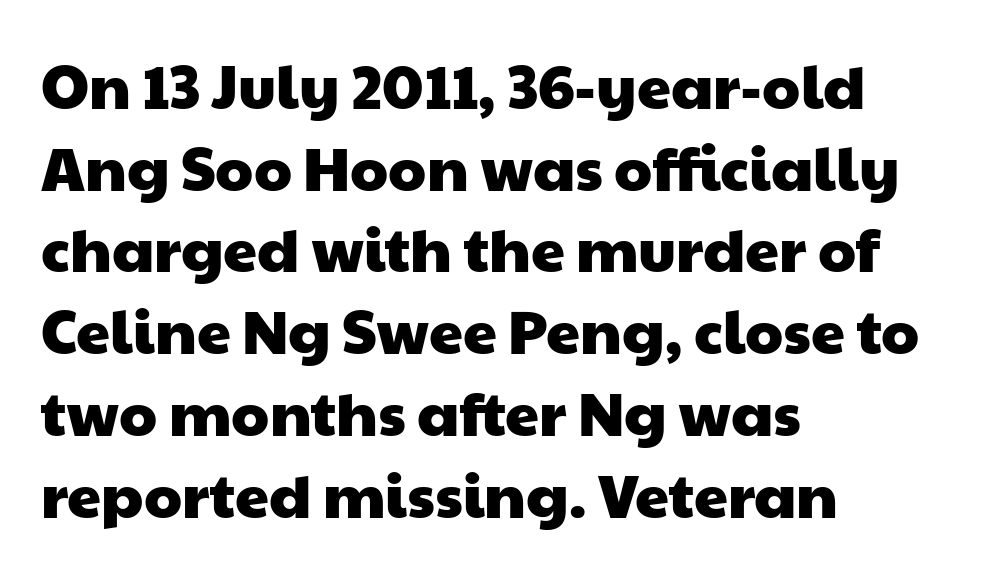
Unmarked baselines from the first word to the last. How would I describe the line gaps? Plain and ordinary. Do the characters align in a grid? No, the font is proportional. Inter-character spacing is left at the font's built-in metrics. You can tell from the bare stems that sans-serif type was used.
